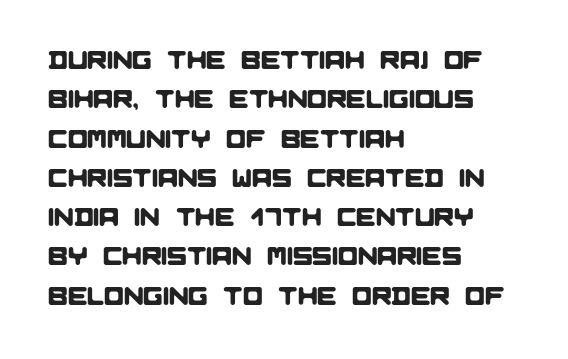
Q: Is the text underlined? A: No.
Q: How is the paragraph aligned? A: Left-aligned.
Q: Is the spacing between letters normal or unusually wide? A: Normal.
Q: Is the spacing between lines tight, normal or loose? A: Normal.
